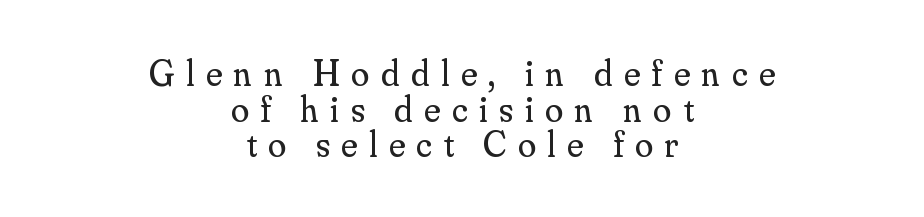
Weight: in the light-to-regular range. Looks like regular typesetting: each glyph gets only the width it needs. Little horizontal feet cap the strokes, marking this as serif type. The lettering holds an erect, upright posture throughout. Summary of vertical rhythm: compact, with narrow interline spacing.
